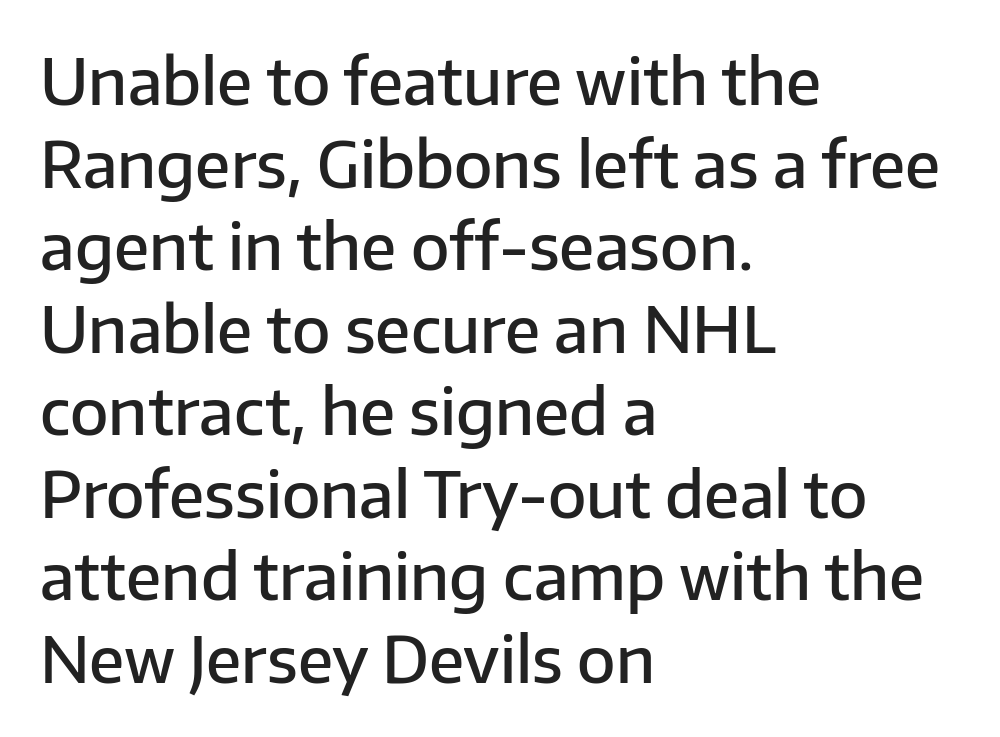
Upright lettering throughout. Observe the absence of serifs on each vertical stroke in this sample. Does the leading feel generous? No, just average. Does the copy run flush right? No — it runs flush left. The gap between lines stays unmarked. The letters advance in unequal steps, a hallmark of proportional type.
